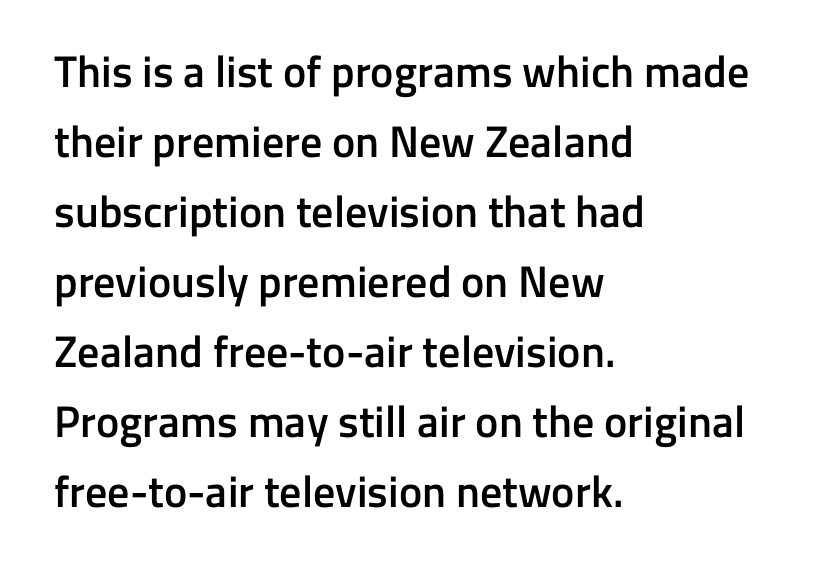
The space beneath each line is pristine and unruled. The typesetting leans somewhat heavy: a semibold. A sans-serif font was chosen for this passage. There is no visible air inserted between adjacent glyphs.
